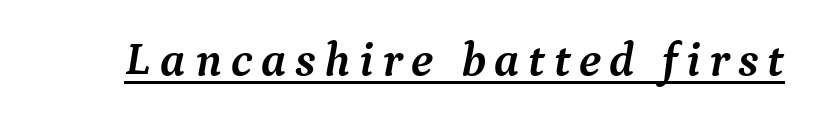
{"serif": "yes", "italic": "yes", "lean": "right", "slant_degrees": 9, "bold": "yes", "weight": "semibold", "width": "normal", "stroke_contrast": "medium", "x_height": "medium", "monospaced": "no", "underline": "yes", "glyph_px": 48}
